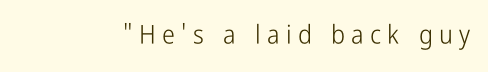
Q: Is the text bold? A: No.
Q: Is the text italic (slanted)? A: No, it is upright.
Q: Is the text underlined? A: No.
Q: Is the spacing between letters normal or unusually wide? A: Unusually wide.
